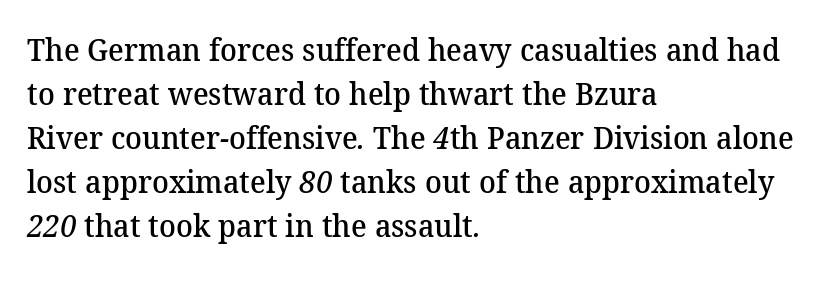
Q: Is the text bold? A: Semi-bold.
Q: Is the typeface a serif or a sans-serif typeface? A: Serif.
Q: Is the text underlined? A: No.
Q: How is the paragraph aligned? A: Left-aligned.
Q: Is the spacing between letters normal or unusually wide? A: Normal.
Q: Is the spacing between lines tight, normal or loose? A: Normal.
Q: Width (condensed, normal, or wide)? A: Normal.
Q: Stroke contrast? A: Medium.
Q: x-height? A: Medium.
Q: Monospaced? A: No.
